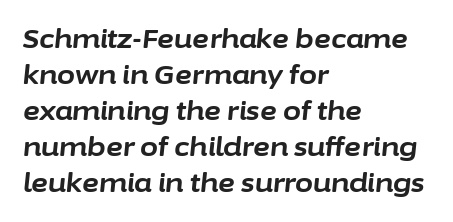
{"italic": "yes", "lean": "right", "slant_degrees": 6, "bold": "yes", "underline": "no", "align": "left", "line_spacing": "normal", "line_spacing_ratio": 1.38, "letter_spacing": "normal", "letter_spacing_em": 0.0, "glyph_px": 26}
